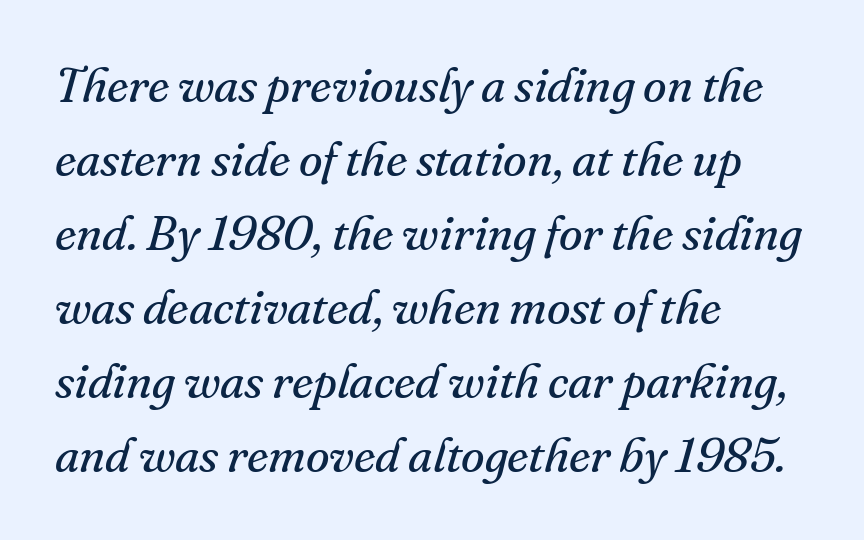
Q: Is the text bold? A: No.
Q: Is the text italic (slanted)? A: Yes, it leans right by about 16 degrees.
Q: Is the typeface a serif or a sans-serif typeface? A: Serif.
Q: Is the text underlined? A: No.
Q: How is the paragraph aligned? A: Left-aligned.
Q: Is the spacing between letters normal or unusually wide? A: Normal.
Q: Is the spacing between lines tight, normal or loose? A: Normal.
Q: Width (condensed, normal, or wide)? A: Normal.
Q: Stroke contrast? A: Medium.
Q: x-height? A: Small.
Q: Monospaced? A: No.
